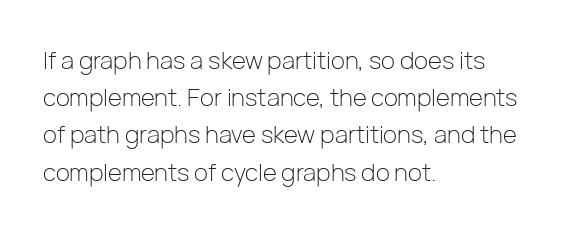
{"italic": "no", "bold": "no", "underline": "no", "align": "left", "line_spacing": "normal", "line_spacing_ratio": 1.55, "letter_spacing": "normal", "letter_spacing_em": 0.0, "glyph_px": 24}
